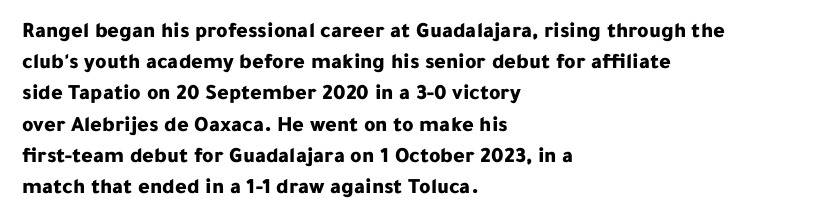
The image shows 22 px bold type, upright; set left-aligned, normal line spacing (1.42x), normal letter spacing, not underlined.
